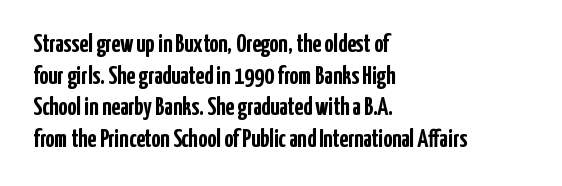
Short and long lines alike share a common starting point at left. The vertical gap from one line to the next is medium. Does the lettering tilt? It doesn't — this is upright. Underline: absent. The tracking reads as untouched default to a designer's eye. Chunky letters — that's bold for sure.
